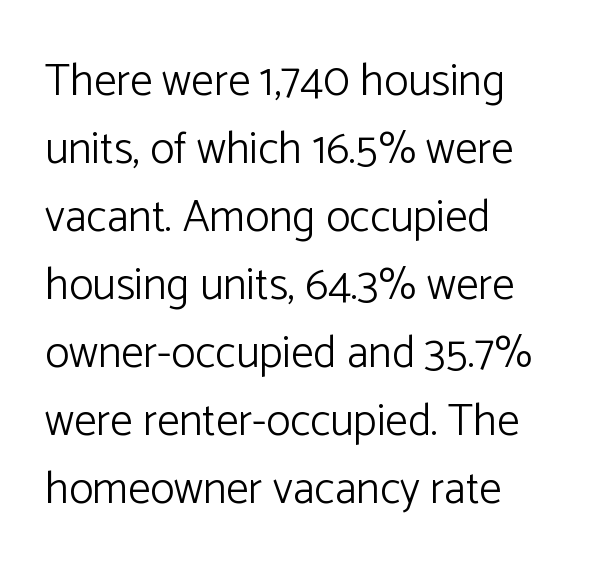
The image shows 45 px light sans-serif type, upright; set left-aligned, normal line spacing (1.51x), normal letter spacing, not underlined; low stroke contrast and a medium x-height.
